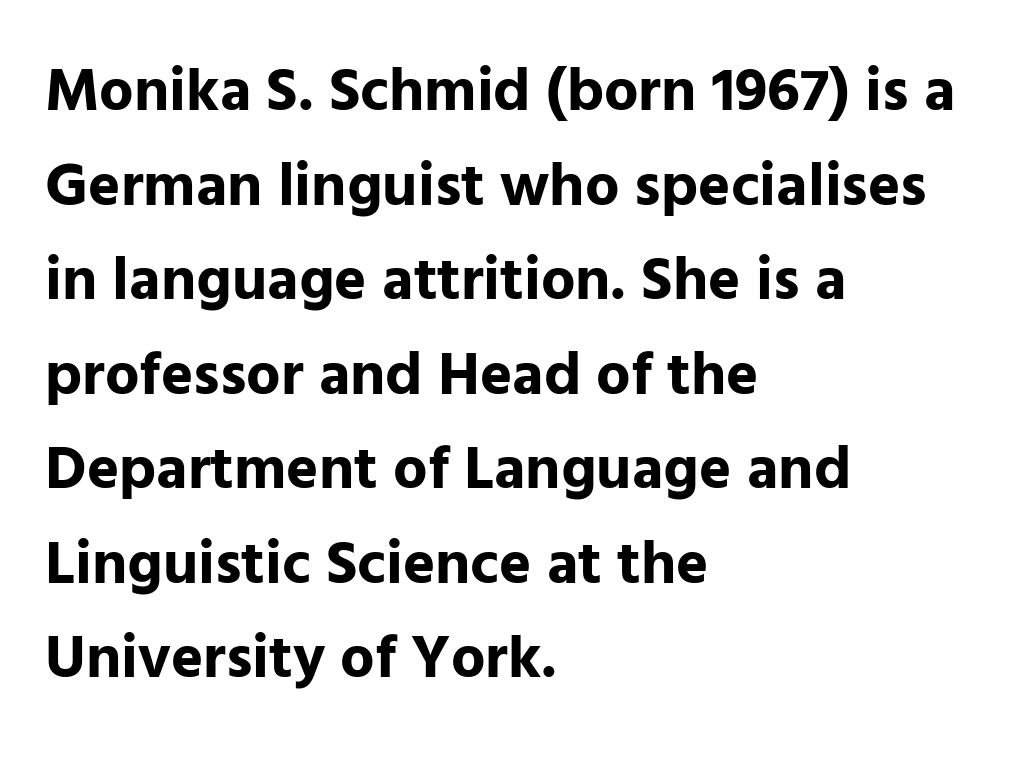
The image shows 61 px bold sans-serif type, upright; set left-aligned, normal line spacing (1.55x), normal letter spacing, not underlined; low stroke contrast and a medium x-height.
